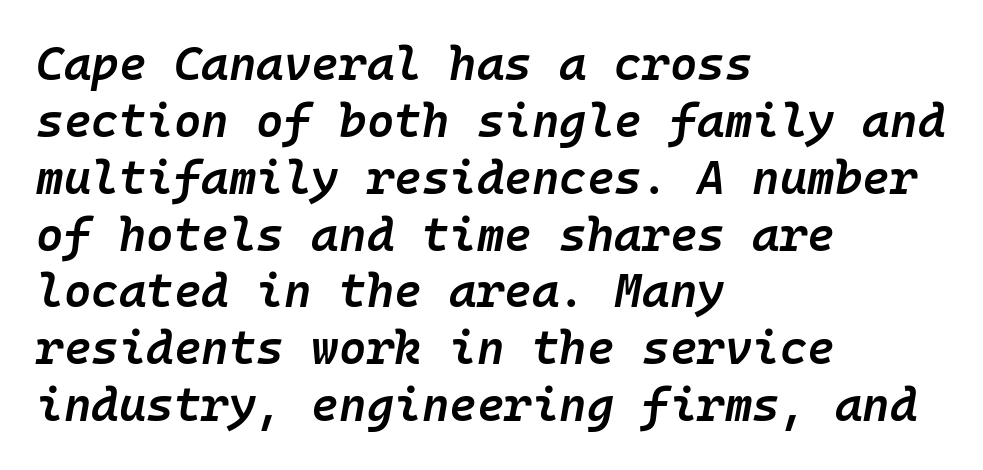
Casual observation: everything's shoved over to the left. Italic? Definitely — the glyphs are oblique. Students, note that the glyphs here touch the page at normal intervals. Has an underline been added? It has not.
